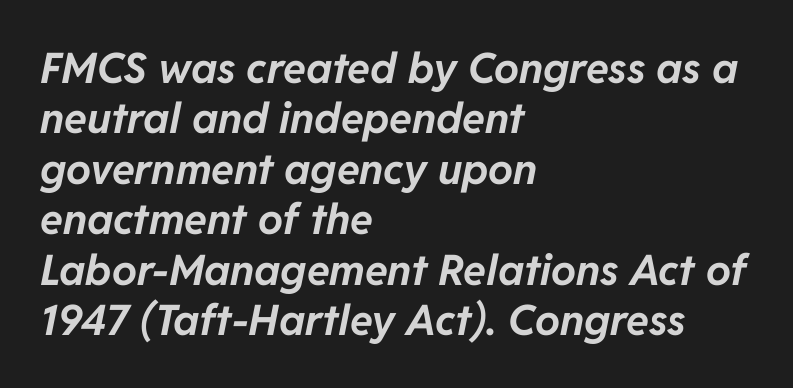
{"italic": "yes", "lean": "right", "slant_degrees": 11, "bold": "yes", "weight": "bold", "width": "normal", "stroke_contrast": "low", "x_height": "medium", "monospaced": "no", "underline": "no", "align": "left", "line_spacing_ratio": 1.2, "letter_spacing": "normal", "letter_spacing_em": 0.0, "glyph_px": 42}
